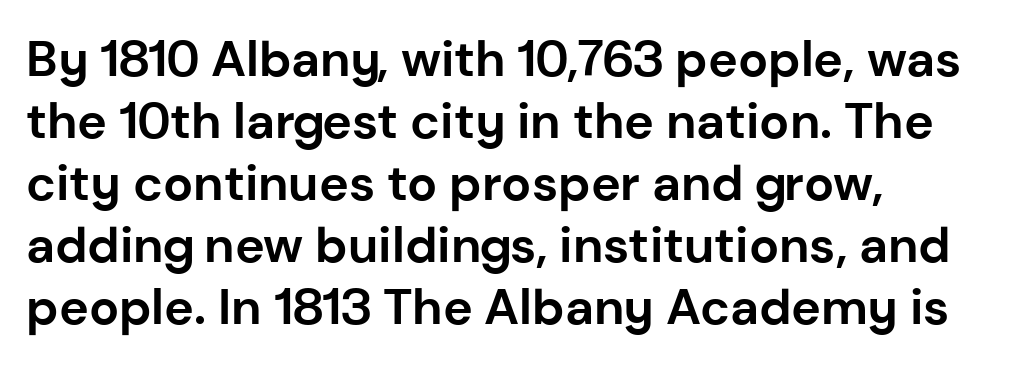
{"serif": "no", "italic": "no", "bold": "yes", "weight": "bold", "width": "normal", "stroke_contrast": "low", "x_height": "medium", "monospaced": "no", "underline": "no", "align": "left", "line_spacing_ratio": 1.24, "letter_spacing": "normal", "letter_spacing_em": 0.0, "glyph_px": 50}
